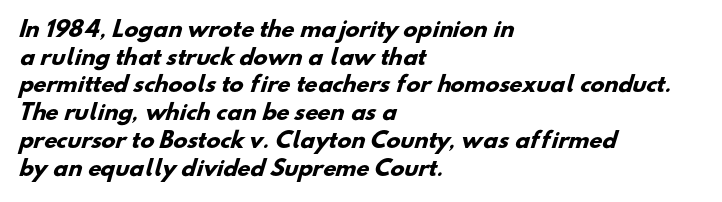
Q: Is the text bold? A: Yes.
Q: Is the text underlined? A: No.
Q: How is the paragraph aligned? A: Left-aligned.
Q: Is the spacing between letters normal or unusually wide? A: Normal.
Q: Is the spacing between lines tight, normal or loose? A: Normal.
